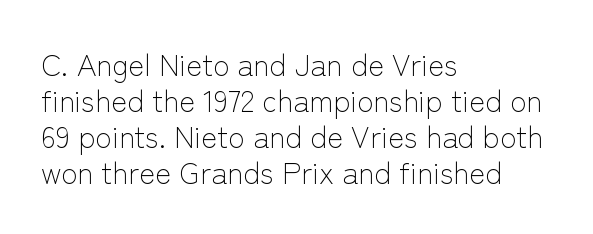
Q: Is the text bold? A: No.
Q: Is the text italic (slanted)? A: No, it is upright.
Q: Is the typeface a serif or a sans-serif typeface? A: Sans-serif.
Q: Is the text underlined? A: No.
Q: How is the paragraph aligned? A: Left-aligned.
Q: Is the spacing between letters normal or unusually wide? A: Normal.
Q: Width (condensed, normal, or wide)? A: Normal.
Q: Stroke contrast? A: Low.
Q: x-height? A: Medium.
Q: Monospaced? A: No.
